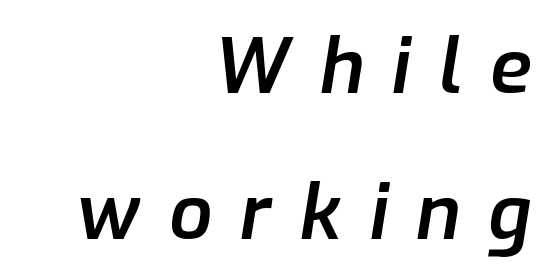
Q: Is the text bold? A: Semi-bold.
Q: Is the text italic (slanted)? A: Yes, it leans right by about 9 degrees.
Q: Is the text underlined? A: No.
Q: How is the paragraph aligned? A: Right-aligned.
Q: Is the spacing between letters normal or unusually wide? A: Unusually wide.
Q: Is the spacing between lines tight, normal or loose? A: Loose.
Q: Width (condensed, normal, or wide)? A: Normal.
Q: Stroke contrast? A: Low.
Q: x-height? A: Medium.
Q: Monospaced? A: No.
